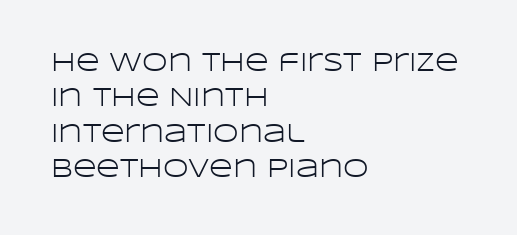
Q: Is the text bold? A: No.
Q: Is the text italic (slanted)? A: No, it is upright.
Q: Is the text underlined? A: No.
Q: How is the paragraph aligned? A: Left-aligned.
Q: Is the spacing between letters normal or unusually wide? A: Normal.
Q: Is the spacing between lines tight, normal or loose? A: Normal.
